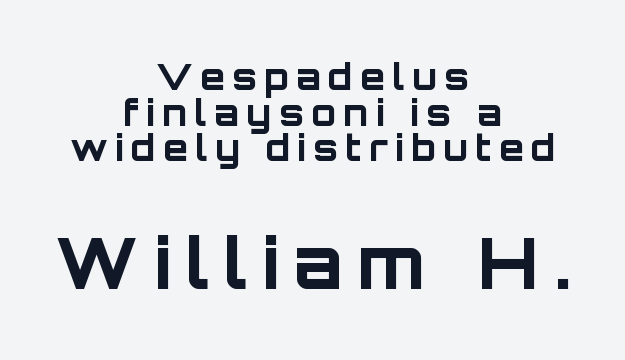
{"serif": "no", "italic": "no", "bold": "yes", "weight": "bold", "width": "normal", "stroke_contrast": "low", "x_height": "large", "monospaced": "no", "underline": "no", "align": "center", "line_spacing": "tight", "line_spacing_ratio": 0.99, "letter_spacing": "wide", "letter_spacing_em": 0.21, "larger_block": "second", "size_ratio": 1.97, "glyph_px": 71}
